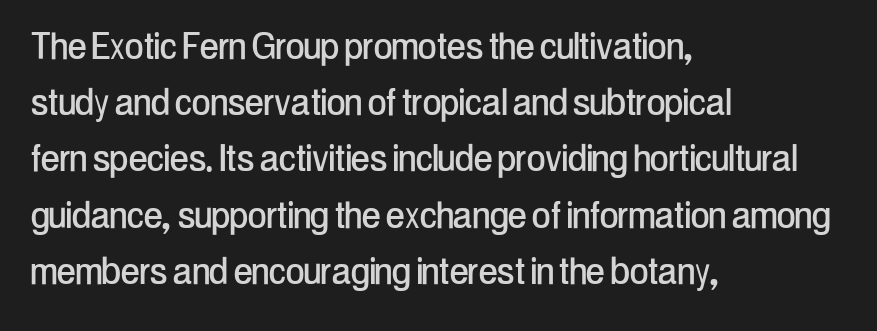
{"serif": "no", "italic": "no", "width": "condensed", "stroke_contrast": "low", "x_height": "medium", "monospaced": "no", "underline": "no", "align": "left", "line_spacing": "normal", "line_spacing_ratio": 1.25, "letter_spacing": "normal", "letter_spacing_em": 0.0, "glyph_px": 45}
